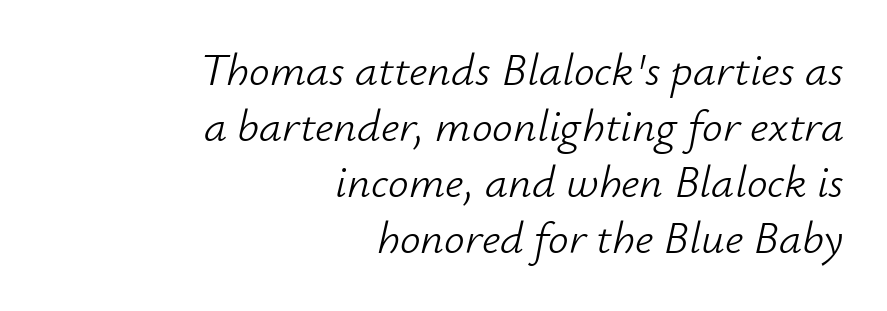
The image shows 46 px light type, italic (leaning right); set right-aligned, line spacing 1.22x, normal letter spacing, not underlined; low stroke contrast and a small x-height.
